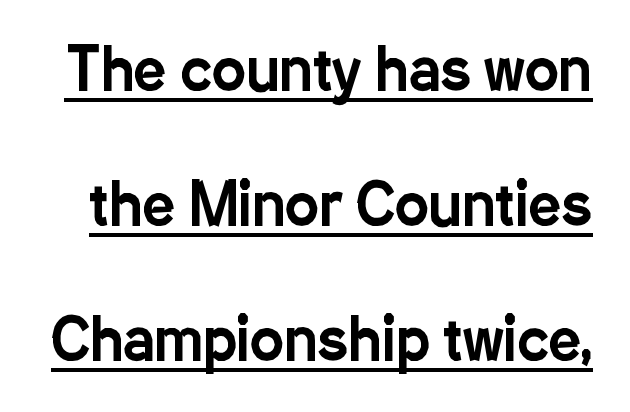
{"serif": "no", "italic": "no", "width": "condensed", "stroke_contrast": "low", "x_height": "medium", "monospaced": "no", "underline": "yes", "line_spacing": "loose", "line_spacing_ratio": 2.37, "letter_spacing": "normal", "letter_spacing_em": 0.0, "glyph_px": 57}
